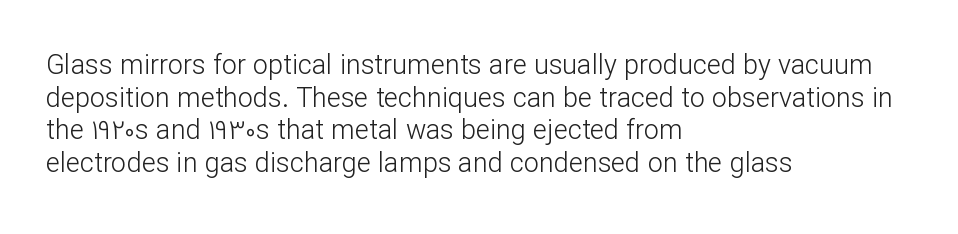
Q: Is the text bold? A: No.
Q: Is the text italic (slanted)? A: No, it is upright.
Q: Is the text underlined? A: No.
Q: How is the paragraph aligned? A: Left-aligned.
Q: Is the spacing between letters normal or unusually wide? A: Normal.
